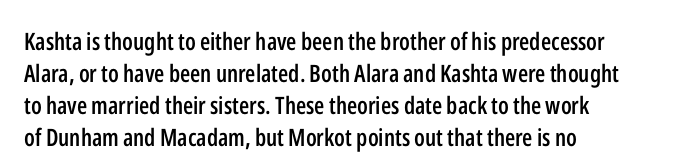
Q: Is the text bold? A: Semi-bold.
Q: Is the text italic (slanted)? A: No, it is upright.
Q: Is the text underlined? A: No.
Q: How is the paragraph aligned? A: Left-aligned.
Q: Is the spacing between letters normal or unusually wide? A: Normal.
Q: Is the spacing between lines tight, normal or loose? A: Normal.
